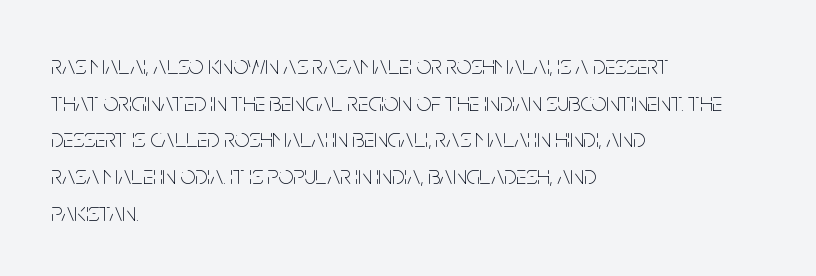
The image shows 26 px text type, upright; set left-aligned, normal line spacing (1.41x), normal letter spacing, not underlined.
